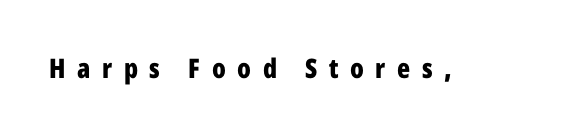
When letters stand straight like this, we call the style roman or upright. The gaps between neighbouring characters are conspicuously large. These lines carry a lot of weight — the face is fully bold. The zone under the glyphs is completely vacant.
